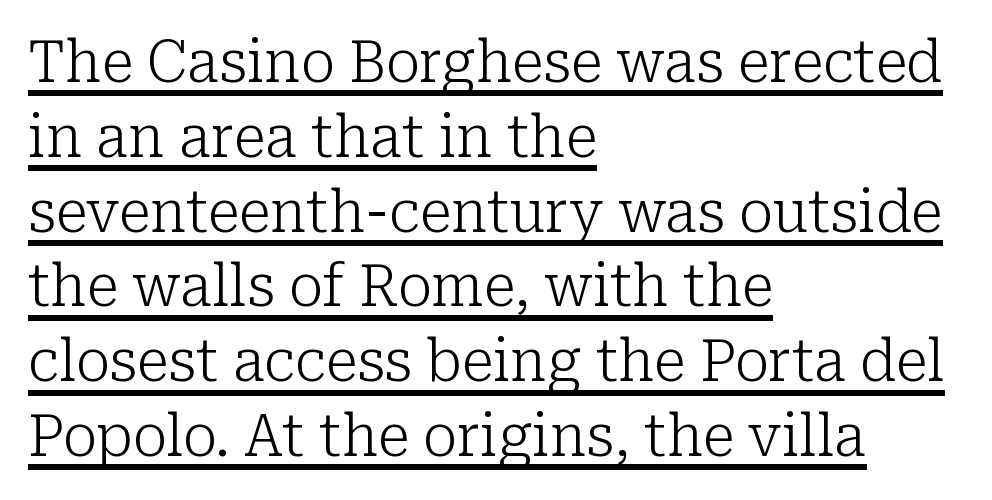
Q: Is the text bold? A: No.
Q: Is the text italic (slanted)? A: No, it is upright.
Q: Is the typeface a serif or a sans-serif typeface? A: Serif.
Q: Is the text underlined? A: Yes.
Q: How is the paragraph aligned? A: Left-aligned.
Q: Is the spacing between letters normal or unusually wide? A: Normal.
Q: Is the spacing between lines tight, normal or loose? A: Normal.
Q: Width (condensed, normal, or wide)? A: Normal.
Q: Stroke contrast? A: Low.
Q: x-height? A: Medium.
Q: Monospaced? A: No.
